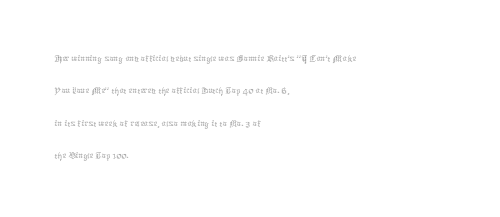
The image shows 21 px text type, upright; set left-aligned, normal line spacing (1.54x), normal letter spacing, not underlined.
